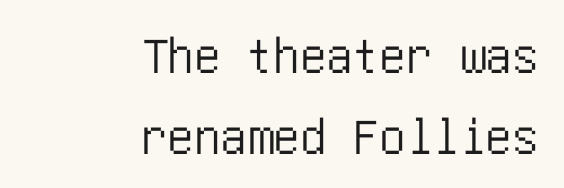
{"serif": "no", "italic": "no", "width": "condensed", "stroke_contrast": "low", "x_height": "large", "underline": "no", "align": "right", "line_spacing": "normal", "line_spacing_ratio": 1.53, "letter_spacing": "normal", "letter_spacing_em": 0.0, "glyph_px": 53}
